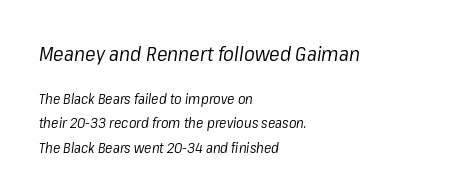
{"italic": "yes", "lean": "right", "slant_degrees": 8, "bold": "no", "underline": "no", "align": "left", "line_spacing_ratio": 1.72, "letter_spacing": "normal", "letter_spacing_em": 0.0, "larger_block": "first", "size_ratio": 1.43, "glyph_px": 20}
